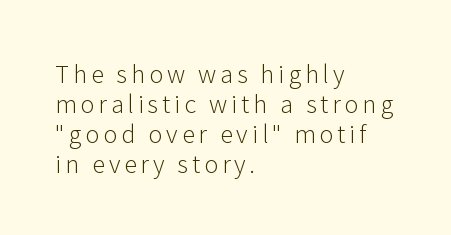
The image shows 24 px text type, upright; set left-aligned, normal line spacing (1.25x), not underlined.
